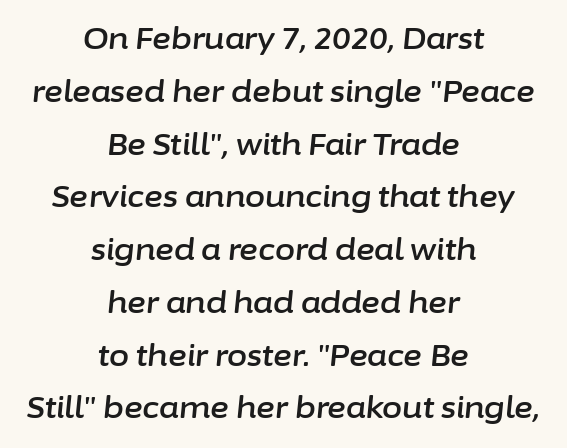
Q: Is the text italic (slanted)? A: Yes, it leans right by about 6 degrees.
Q: Is the text underlined? A: No.
Q: How is the paragraph aligned? A: Centered.
Q: Is the spacing between letters normal or unusually wide? A: Normal.
Q: Width (condensed, normal, or wide)? A: Normal.
Q: Stroke contrast? A: Low.
Q: x-height? A: Medium.
Q: Monospaced? A: No.
